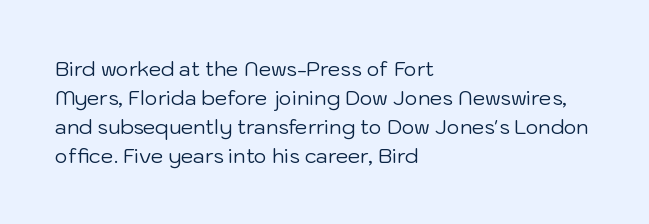
{"italic": "no", "bold": "no", "underline": "no", "align": "left", "line_spacing": "normal", "line_spacing_ratio": 1.45, "letter_spacing": "normal", "letter_spacing_em": 0.0, "glyph_px": 20}
